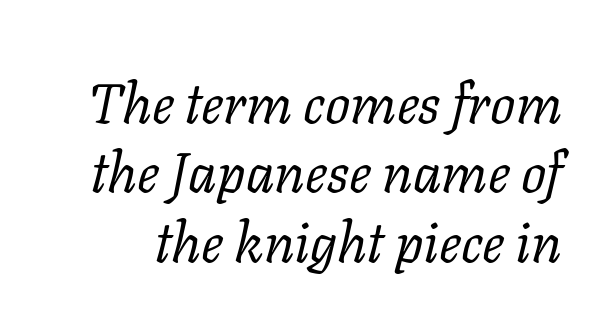
{"serif": "yes", "italic": "yes", "lean": "right", "slant_degrees": 11, "bold": "no", "weight": "regular", "width": "normal", "stroke_contrast": "low", "x_height": "medium", "monospaced": "no", "underline": "no", "line_spacing_ratio": 1.24, "letter_spacing": "normal", "letter_spacing_em": 0.0, "glyph_px": 56}
